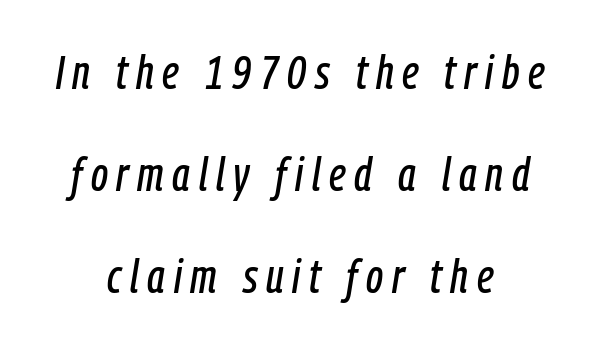
The image shows 48 px condensed type, italic (leaning right); set centered, loose line spacing (2.13x), not underlined; low stroke contrast and a medium x-height.
